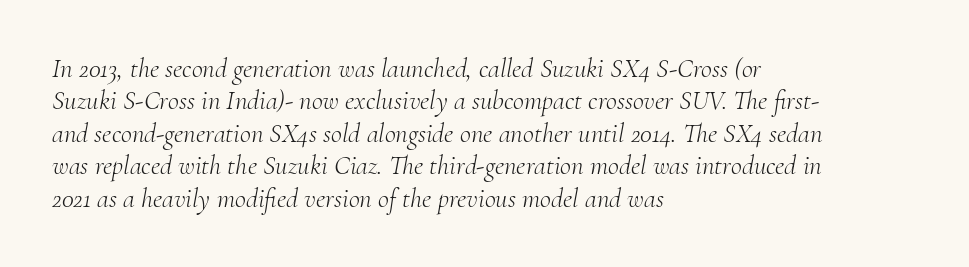
The image shows 27 px text type, italic (leaning right); set left-aligned, line spacing 1.2x, normal letter spacing, not underlined.
